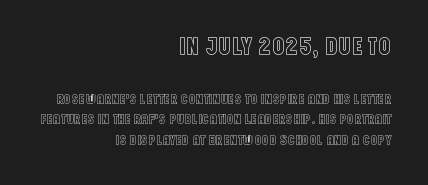
The image shows 25 px text type, upright; set right-aligned, normal line spacing (1.47x), normal letter spacing, not underlined; the first (top) block is 1.79x larger.
